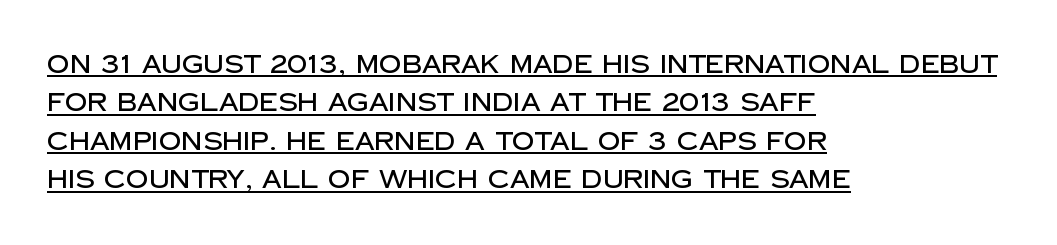
The image shows 25 px text type, upright; set left-aligned, normal line spacing (1.54x), normal letter spacing, underlined.
